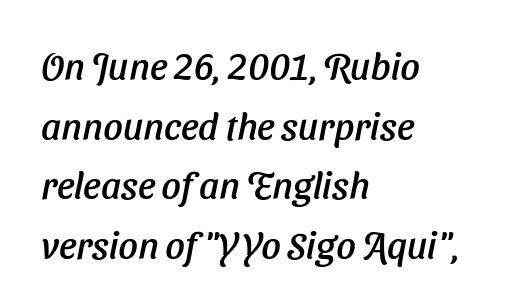
Q: Is the typeface a serif or a sans-serif typeface? A: Serif.
Q: Is the text underlined? A: No.
Q: How is the paragraph aligned? A: Left-aligned.
Q: Is the spacing between letters normal or unusually wide? A: Normal.
Q: Is the spacing between lines tight, normal or loose? A: Normal.
Q: Width (condensed, normal, or wide)? A: Normal.
Q: Stroke contrast? A: Low.
Q: x-height? A: Medium.
Q: Monospaced? A: No.
